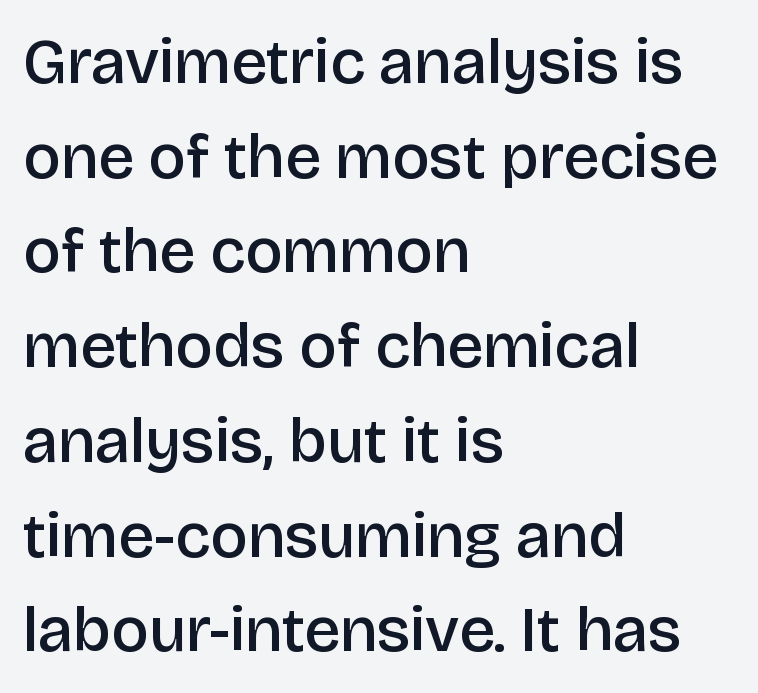
Q: Is the text bold? A: Semi-bold.
Q: Is the text italic (slanted)? A: No, it is upright.
Q: Is the typeface a serif or a sans-serif typeface? A: Sans-serif.
Q: Is the text underlined? A: No.
Q: How is the paragraph aligned? A: Left-aligned.
Q: Is the spacing between letters normal or unusually wide? A: Normal.
Q: Is the spacing between lines tight, normal or loose? A: Normal.
Q: Width (condensed, normal, or wide)? A: Normal.
Q: Stroke contrast? A: Low.
Q: x-height? A: Large.
Q: Monospaced? A: No.
